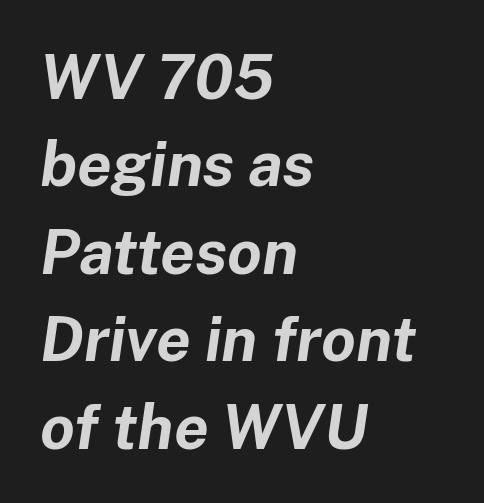
Q: Is the text bold? A: Yes.
Q: Is the text italic (slanted)? A: Yes, it leans right by about 8 degrees.
Q: Is the text underlined? A: No.
Q: How is the paragraph aligned? A: Left-aligned.
Q: Is the spacing between letters normal or unusually wide? A: Normal.
Q: Is the spacing between lines tight, normal or loose? A: Normal.
Q: Width (condensed, normal, or wide)? A: Normal.
Q: Stroke contrast? A: Low.
Q: x-height? A: Medium.
Q: Monospaced? A: No.
